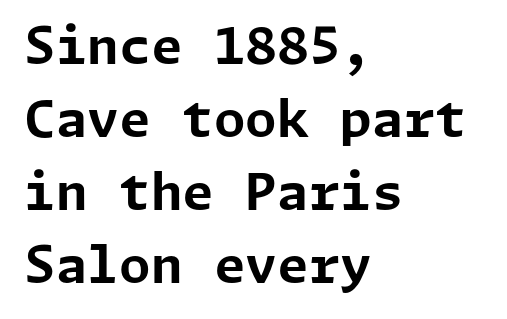
The image shows 51 px bold sans-serif type, upright; set left-aligned, normal line spacing (1.43x), normal letter spacing, not underlined; low stroke contrast and a medium x-height.
